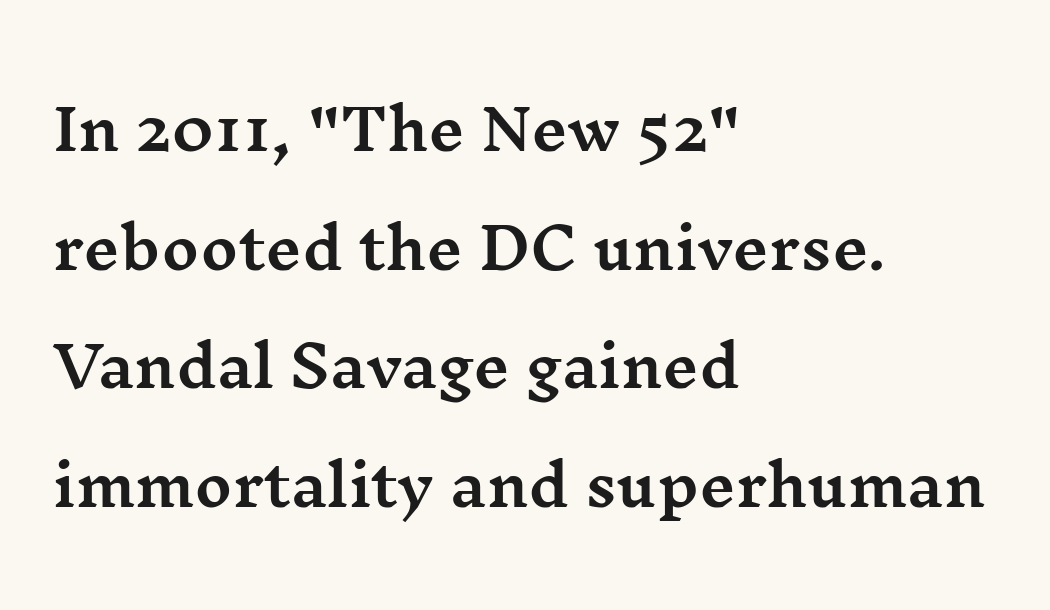
Q: Is the text italic (slanted)? A: No, it is upright.
Q: Is the typeface a serif or a sans-serif typeface? A: Serif.
Q: Is the text underlined? A: No.
Q: How is the paragraph aligned? A: Left-aligned.
Q: Is the spacing between letters normal or unusually wide? A: Normal.
Q: Is the spacing between lines tight, normal or loose? A: Loose.
Q: Width (condensed, normal, or wide)? A: Wide.
Q: Stroke contrast? A: Medium.
Q: x-height? A: Medium.
Q: Monospaced? A: No.
